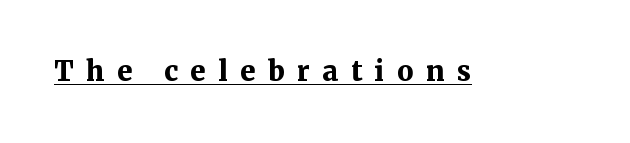
Q: Is the text bold? A: Yes.
Q: Is the text italic (slanted)? A: No, it is upright.
Q: Is the text underlined? A: Yes.
Q: Is the spacing between letters normal or unusually wide? A: Unusually wide.
